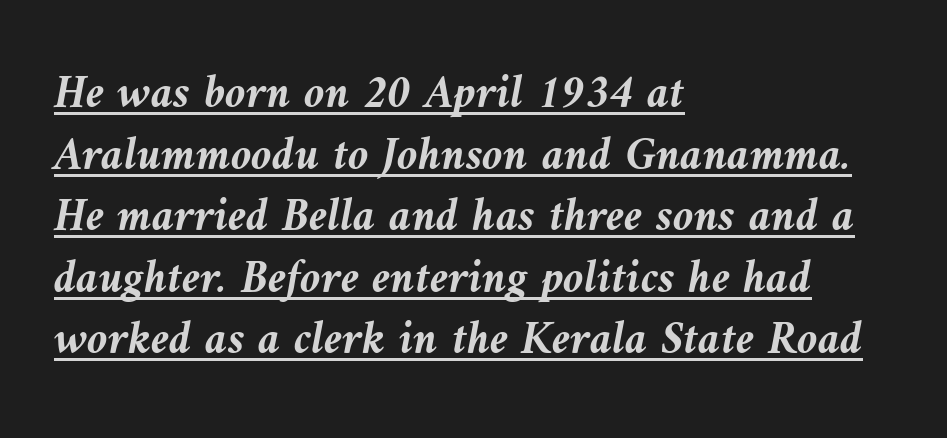
The rendered words wear a rule along their underside. This sample uses an oblique cut, with every glyph tilted off the vertical. Each line starts at the same left margin while the right side varies. The tracking reads as untouched default to a designer's eye. Spacing verdict: proportional, widths tailored to each character.
